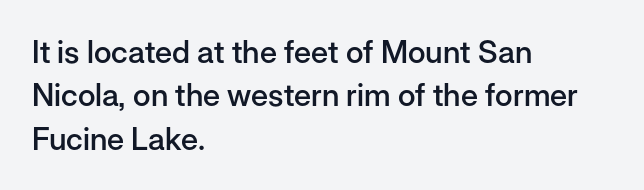
{"serif": "no", "italic": "no", "bold": "semi", "weight": "semibold", "width": "normal", "stroke_contrast": "low", "x_height": "medium", "monospaced": "no", "underline": "no", "align": "left", "line_spacing": "normal", "line_spacing_ratio": 1.4, "letter_spacing": "normal", "letter_spacing_em": 0.0, "glyph_px": 31}
